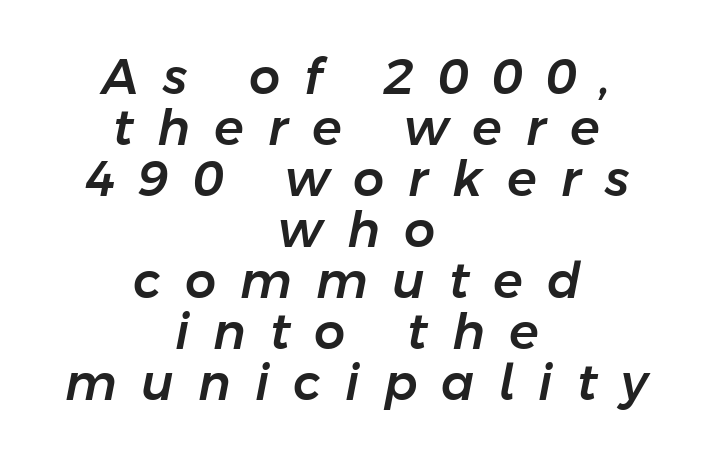
Inter-character spacing is expanded well beyond the font's built-in metrics. Varying glyph widths throughout — classic text-font behaviour. The rag falls on both sides of this text block equally. The space between consecutive lines is stingy. This sample uses an oblique cut, with every glyph tilted off the vertical. Rule under the text: the space is simply empty.
